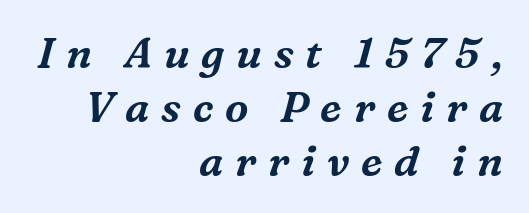
Think of a printed novel: that variable character pitch is what you see here. The rendering inserts visible extra space after every character. Which margin do the lines hug? The right one — the left edge is uneven. Old-style or modern, the face here clearly has serifs. One glance says typical: line gaps are just what's usual. The foot of each line stays bare and open.
